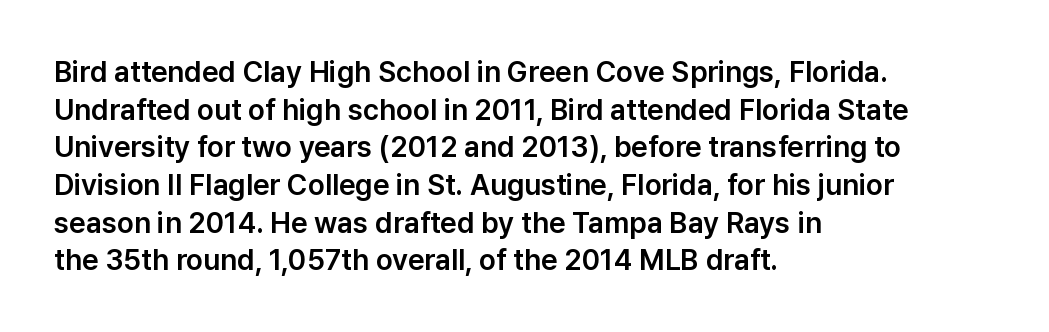
You could not count columns in this text — the font is proportionally spaced. The ragged edge is on the right, which tells us the setting is flush left. The typeface chosen for these lines omits serifs. Lines of text with bare space underneath.
